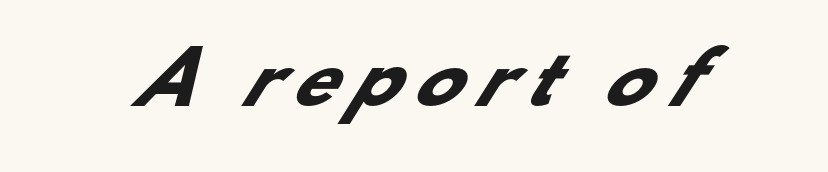
A typesetter would call this proportional, since set widths differ per character. Unmarked baselines from the first word to the last. The letters are spread apart with noticeably loose tracking. A full-strength bold gives these letters their thick strokes. Serif or sans? Sans — the stroke terminals are bare.
